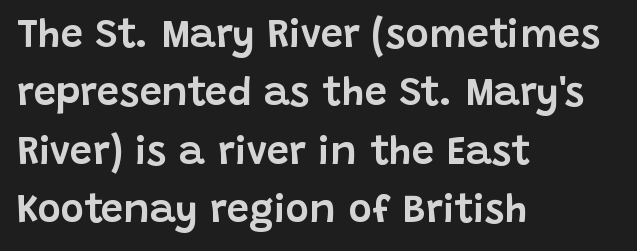
Posture: vertical. This rendering features lettering with no underline. Are there feet on the stems? There aren't — it's a sans. Leading matches the norm, producing a regular column. Spacing between characters is what you'd get straight out of the box.
